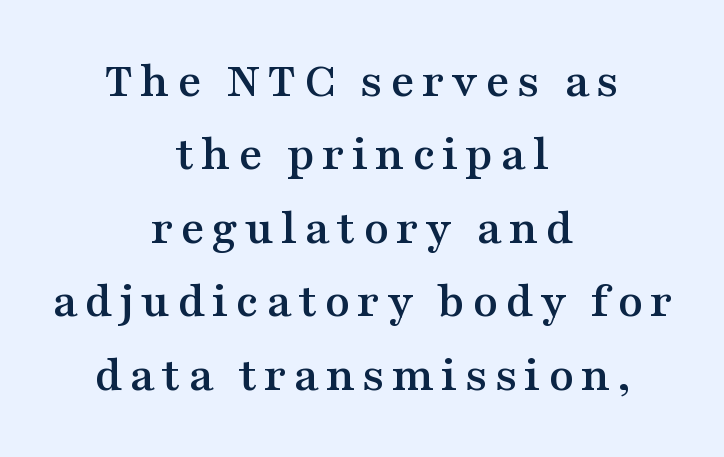
The image shows 51 px wide serif type, upright; set centered, normal line spacing (1.44x), not underlined; medium stroke contrast and a medium x-height.
